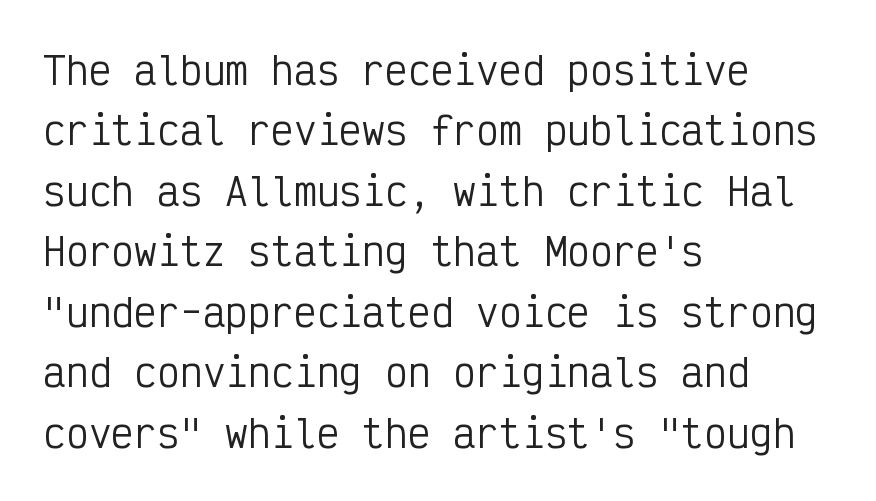
{"serif": "no", "italic": "no", "bold": "no", "weight": "regular", "width": "condensed", "stroke_contrast": "low", "x_height": "medium", "monospaced": "yes", "underline": "no", "align": "left", "line_spacing": "normal", "line_spacing_ratio": 1.59, "letter_spacing": "normal", "letter_spacing_em": 0.0, "glyph_px": 38}
